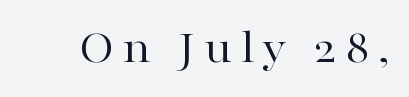
Classification — serif. These lines are rendered in a variable-pitch font. The weight would be labelled regular, book, light, or lighter still. Words float on clear page, feet unadorned. Italic? Not at all — the glyphs are vertical.
